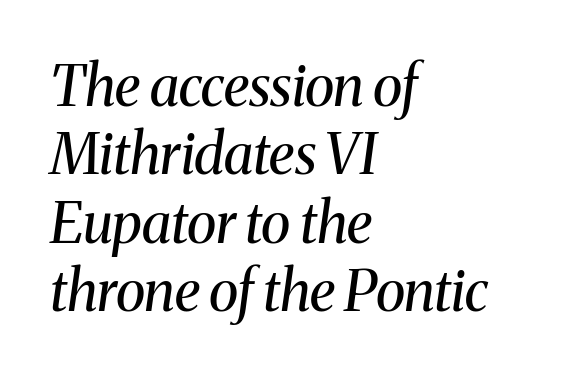
The image shows 56 px regular-weight serif type, italic (leaning right); set left-aligned, line spacing 1.22x, normal letter spacing, not underlined; medium stroke contrast and a medium x-height.
